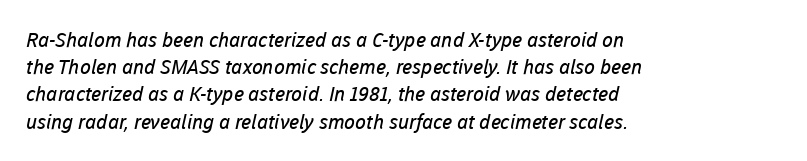
The image shows 20 px text type; set left-aligned, normal line spacing (1.36x), normal letter spacing, not underlined.
